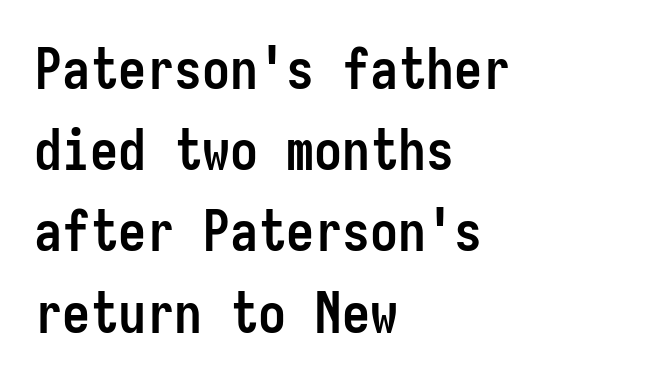
The image shows 56 px semibold, condensed sans-serif type, upright, monospaced; set left-aligned, normal line spacing (1.45x), normal letter spacing, not underlined; low stroke contrast and a medium x-height.
